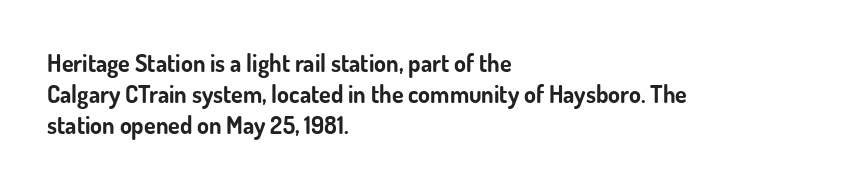
The image shows 24 px bold type, upright; set left-aligned, normal line spacing (1.3x), normal letter spacing, not underlined.
